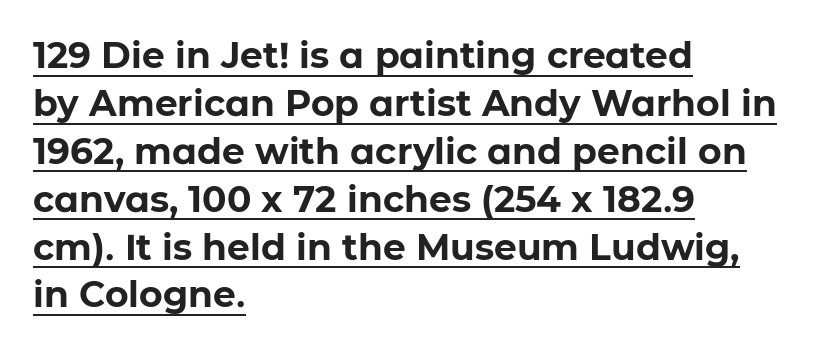
Q: Is the text bold? A: Yes.
Q: Is the text italic (slanted)? A: No, it is upright.
Q: Is the typeface a serif or a sans-serif typeface? A: Sans-serif.
Q: Is the text underlined? A: Yes.
Q: How is the paragraph aligned? A: Left-aligned.
Q: Is the spacing between letters normal or unusually wide? A: Normal.
Q: Is the spacing between lines tight, normal or loose? A: Normal.
Q: Width (condensed, normal, or wide)? A: Normal.
Q: Stroke contrast? A: Low.
Q: x-height? A: Medium.
Q: Monospaced? A: No.
